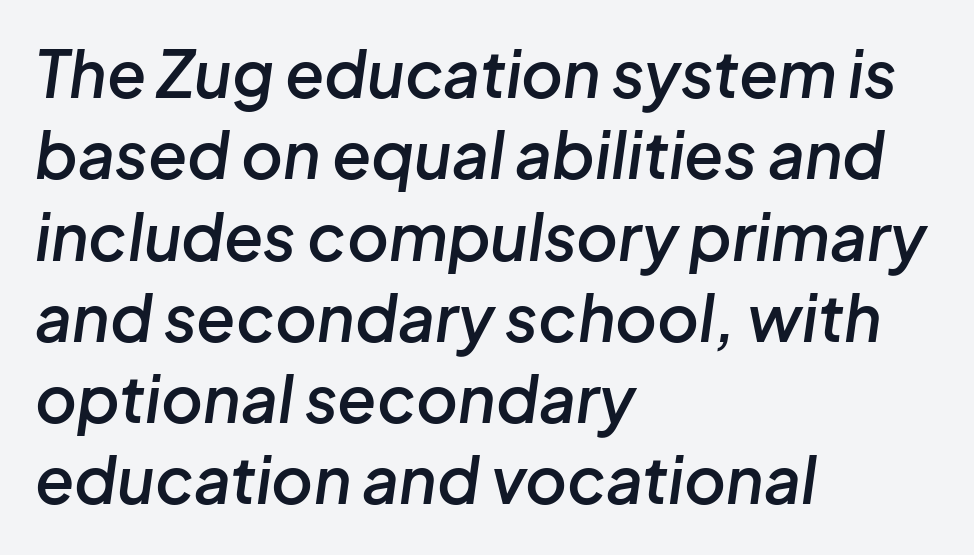
The image shows 64 px semibold type, italic (leaning right); set left-aligned, normal line spacing (1.27x), normal letter spacing, not underlined; low stroke contrast and a medium x-height.
